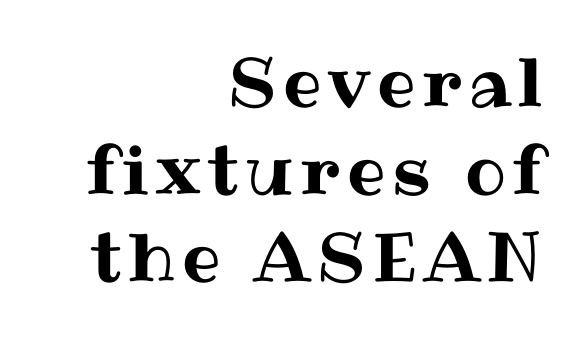
{"italic": "no", "width": "normal", "stroke_contrast": "medium", "x_height": "medium", "monospaced": "no", "underline": "no", "align": "right", "line_spacing": "normal", "line_spacing_ratio": 1.29, "glyph_px": 68}
